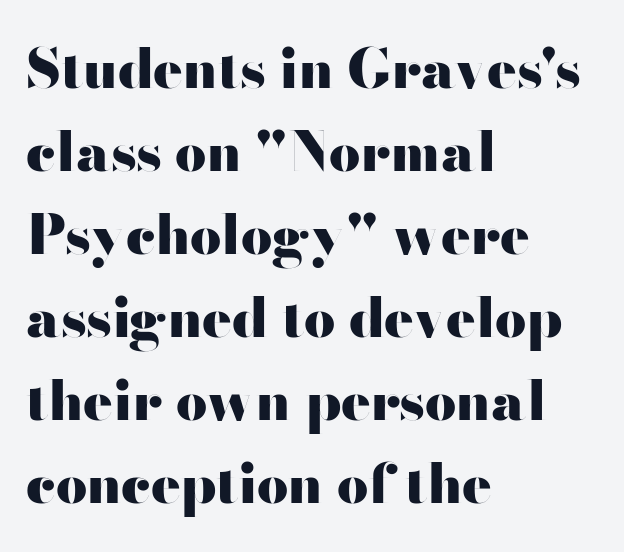
The image shows 55 px heavy, wide sans-serif type, upright; set left-aligned, normal line spacing (1.51x), normal letter spacing, not underlined; high stroke contrast and a small x-height.
